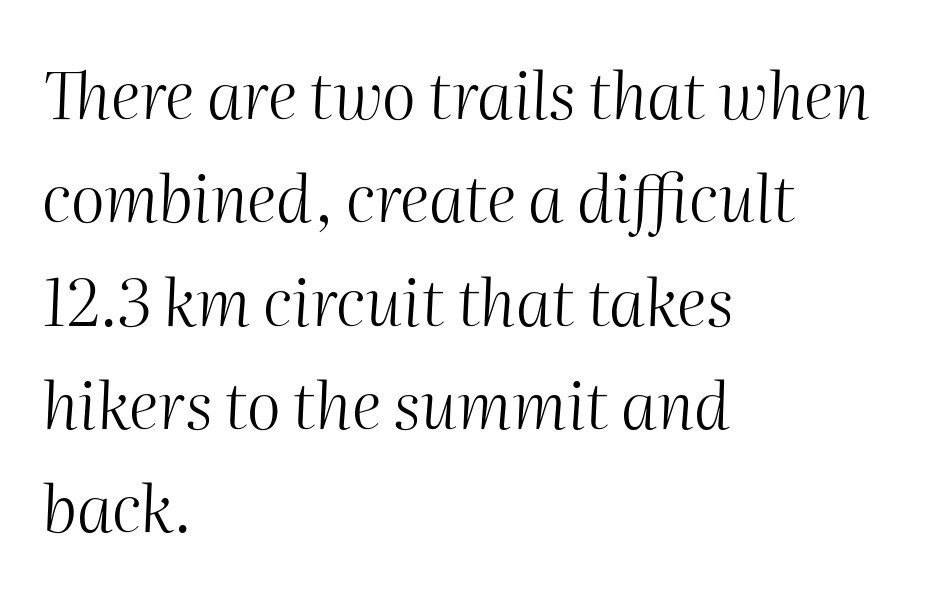
The image shows 65 px light type, italic (leaning right); set left-aligned, normal line spacing (1.59x), normal letter spacing, not underlined; medium stroke contrast and a medium x-height.
